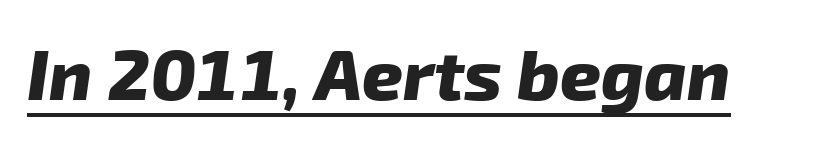
A continuous stroke trails under the words, as in a hyperlink. Caption: standard tracking, unaltered. Varying glyph widths throughout — classic text-font behaviour. These words are printed bold, with thick strokes throughout. The characters display no serif detailing; their extremities are plain.
